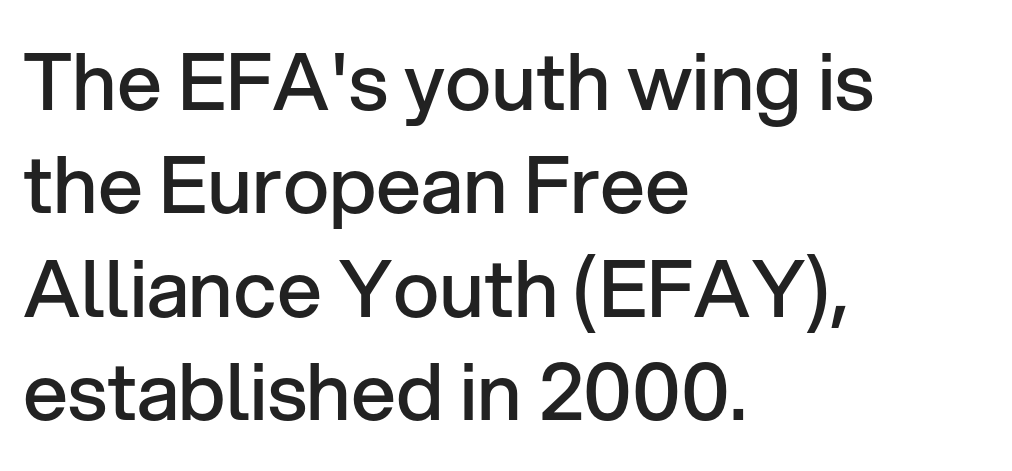
Q: Is the text bold? A: Semi-bold.
Q: Is the text italic (slanted)? A: No, it is upright.
Q: Is the typeface a serif or a sans-serif typeface? A: Sans-serif.
Q: Is the text underlined? A: No.
Q: How is the paragraph aligned? A: Left-aligned.
Q: Is the spacing between letters normal or unusually wide? A: Normal.
Q: Is the spacing between lines tight, normal or loose? A: Normal.
Q: Width (condensed, normal, or wide)? A: Normal.
Q: Stroke contrast? A: Low.
Q: x-height? A: Medium.
Q: Monospaced? A: No.
